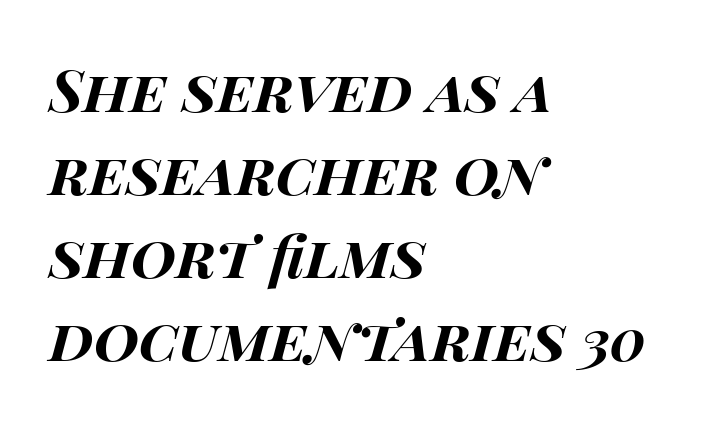
A typesetter would call this zero additional tracking. In terms of posture, this sample is oblique. The paragraph has a hard left edge and a soft right edge. Successive baselines arrive at the customary interval. Proportional: the letters do not fall into vertical columns.
